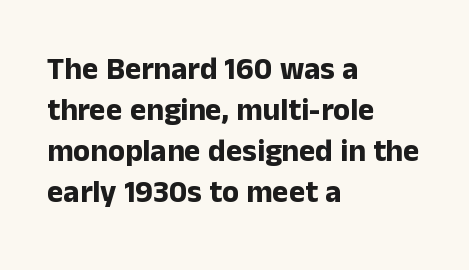
{"serif": "no", "italic": "no", "bold": "yes", "weight": "bold", "width": "normal", "stroke_contrast": "low", "x_height": "medium", "monospaced": "no", "underline": "no", "align": "left", "line_spacing": "normal", "line_spacing_ratio": 1.32, "letter_spacing": "normal", "letter_spacing_em": 0.0, "glyph_px": 31}
